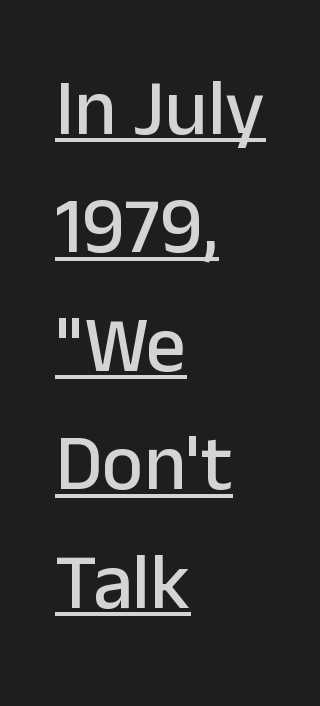
{"serif": "no", "italic": "no", "width": "normal", "stroke_contrast": "low", "x_height": "medium", "monospaced": "no", "underline": "yes", "align": "left", "line_spacing": "normal", "line_spacing_ratio": 1.5, "letter_spacing": "normal", "letter_spacing_em": 0.0, "glyph_px": 79}
